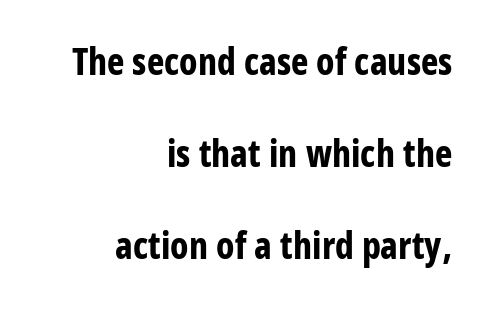
The image shows 37 px bold, condensed sans-serif type, upright; set right-aligned, loose line spacing (2.49x), normal letter spacing, not underlined; low stroke contrast and a medium x-height.
